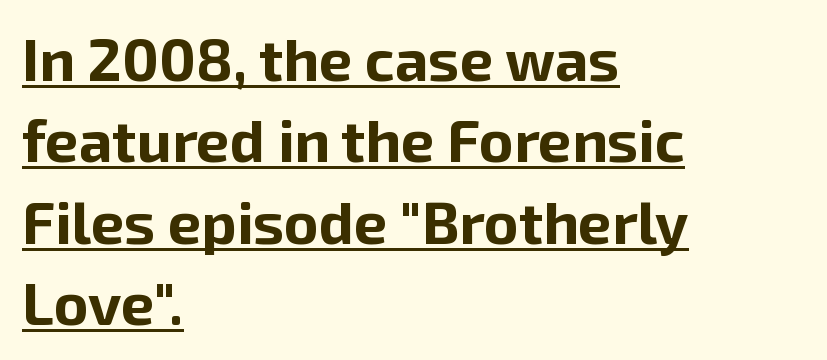
{"serif": "no", "italic": "no", "bold": "yes", "weight": "bold", "width": "normal", "stroke_contrast": "low", "x_height": "medium", "monospaced": "no", "underline": "yes", "align": "left", "line_spacing": "normal", "line_spacing_ratio": 1.38, "letter_spacing": "normal", "letter_spacing_em": 0.0, "glyph_px": 59}
